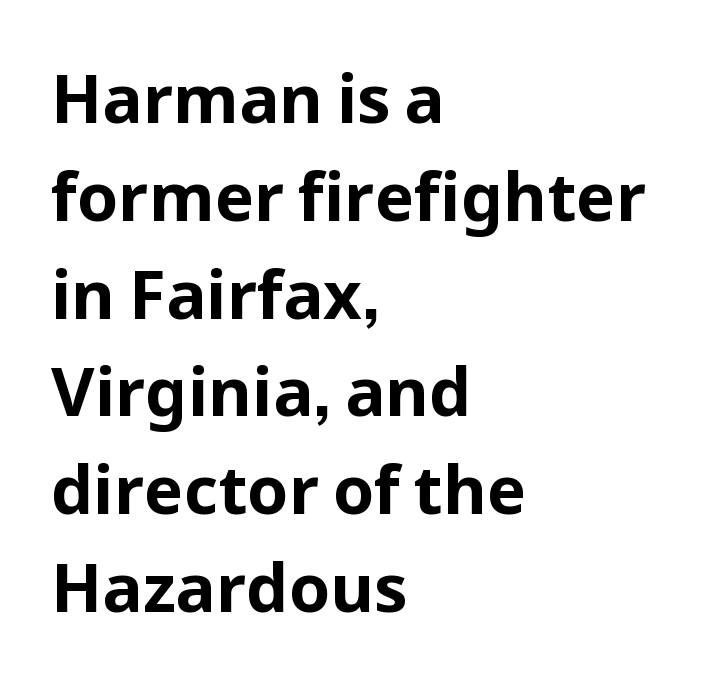
The image shows 67 px bold sans-serif type, upright; set left-aligned, normal line spacing (1.46x), normal letter spacing, not underlined; low stroke contrast and a medium x-height.
